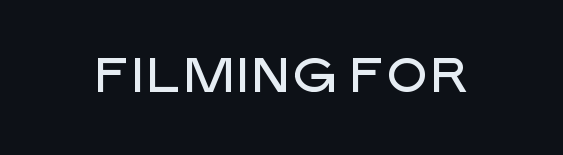
Q: Is the text italic (slanted)? A: No, it is upright.
Q: Is the typeface a serif or a sans-serif typeface? A: Sans-serif.
Q: Is the text underlined? A: No.
Q: Is the spacing between letters normal or unusually wide? A: Normal.
Q: Width (condensed, normal, or wide)? A: Normal.
Q: Stroke contrast? A: Low.
Q: x-height? A: Large.
Q: Monospaced? A: No.
